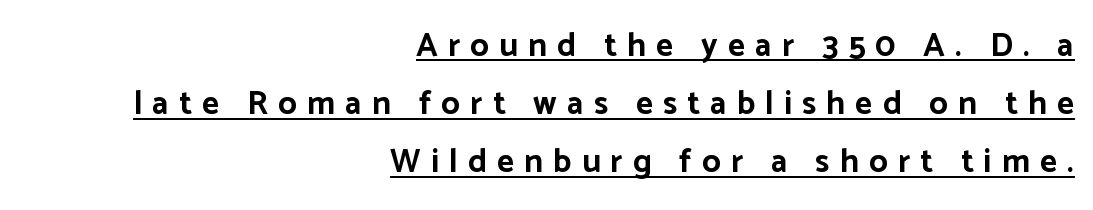
The image shows 33 px bold sans-serif type, upright; set right-aligned, line spacing 1.76x, unusually wide letter spacing (+0.31 em), underlined; low stroke contrast and a medium x-height.
